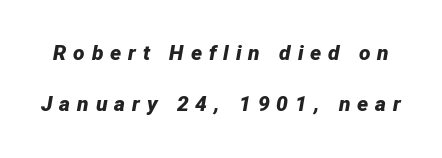
{"italic": "yes", "lean": "right", "slant_degrees": 12, "bold": "yes", "underline": "no", "line_spacing": "loose", "line_spacing_ratio": 2.43, "letter_spacing": "wide", "letter_spacing_em": 0.33, "glyph_px": 21}
